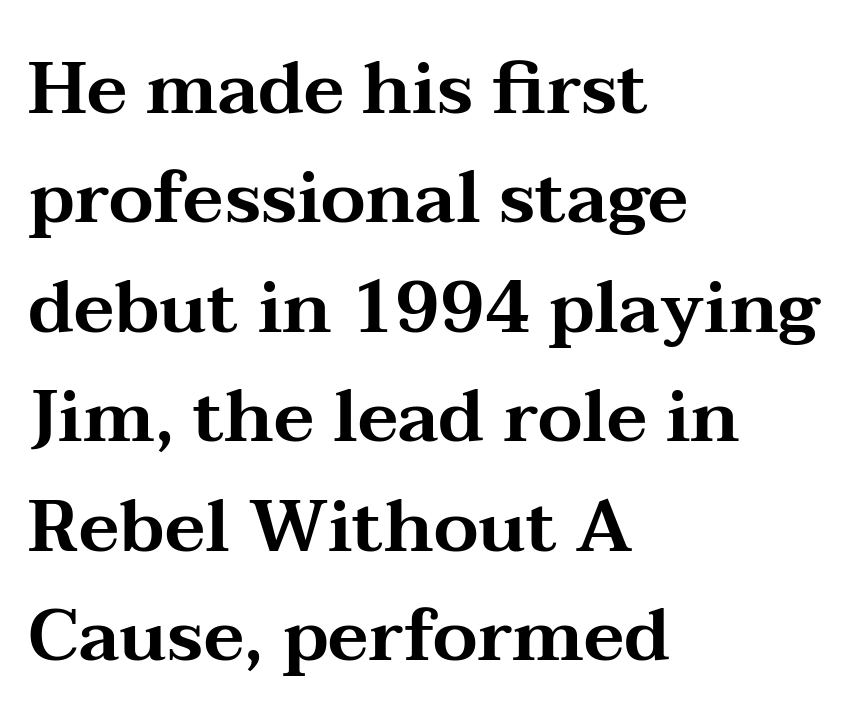
{"serif": "yes", "italic": "no", "width": "wide", "stroke_contrast": "medium", "x_height": "medium", "monospaced": "no", "underline": "no", "align": "left", "line_spacing": "normal", "line_spacing_ratio": 1.52, "letter_spacing": "normal", "letter_spacing_em": 0.0, "glyph_px": 72}
